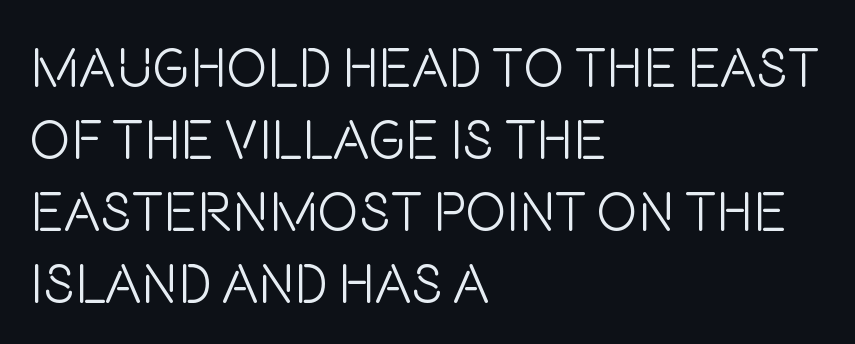
The image shows 55 px light, condensed sans-serif type, upright; set left-aligned, normal line spacing (1.31x), normal letter spacing, not underlined; low stroke contrast and a large x-height.
